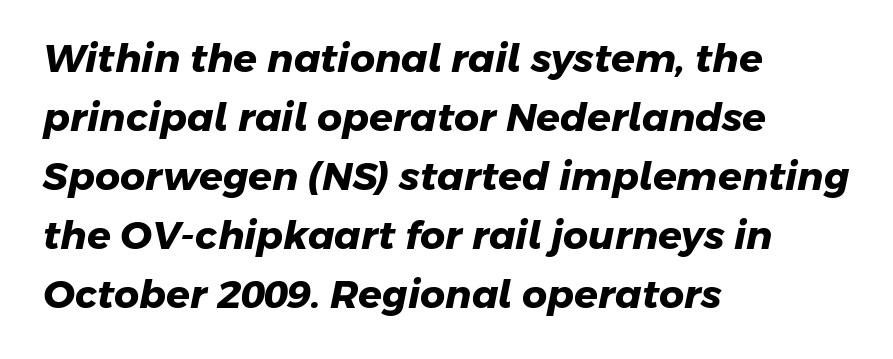
{"serif": "no", "bold": "yes", "weight": "heavy", "width": "normal", "stroke_contrast": "low", "x_height": "medium", "monospaced": "no", "underline": "no", "align": "left", "line_spacing": "normal", "line_spacing_ratio": 1.51, "letter_spacing": "normal", "letter_spacing_em": 0.0, "glyph_px": 39}
